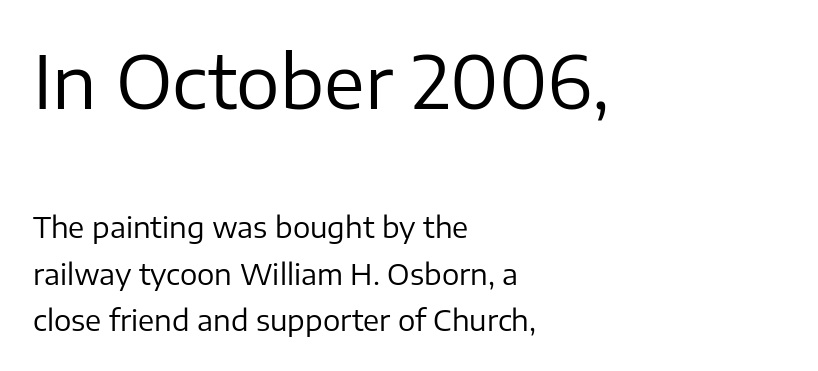
The image shows 73 px regular-weight sans-serif type, upright; set left-aligned, normal line spacing (1.6x), normal letter spacing, not underlined; the first (top) block is 2.52x larger; low stroke contrast and a medium x-height.
